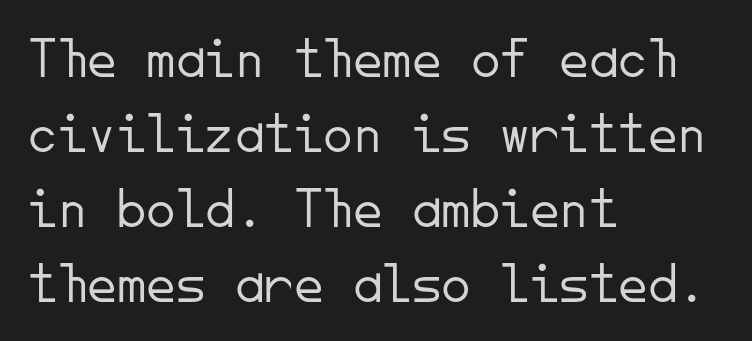
The rendering shows plain stroke endings on the letterforms — a sans-serif design. You could count columns in this text — the font is strictly monospaced. This sample uses plain, unmodified letter spacing. Quick note: underline off.
